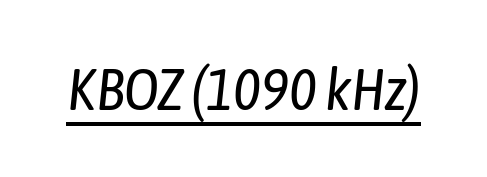
Characters are canted at an angle relative to the baseline's perpendicular. Compared with typical body copy, the letter spacing here is the same. The string is rendered with underlining switched on. Nothing heavy about these letters — not bold at all.
